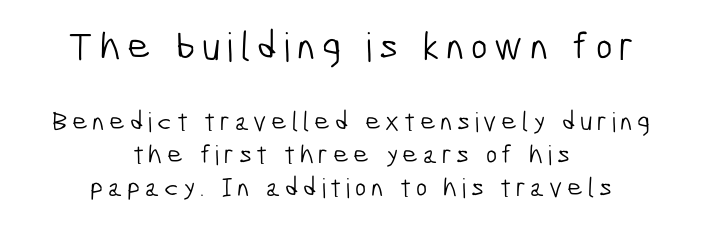
The image shows 40 px light, condensed sans-serif type; set centered, line spacing 1.22x, not underlined; the first (top) block is 1.48x larger; low stroke contrast and a medium x-height.
